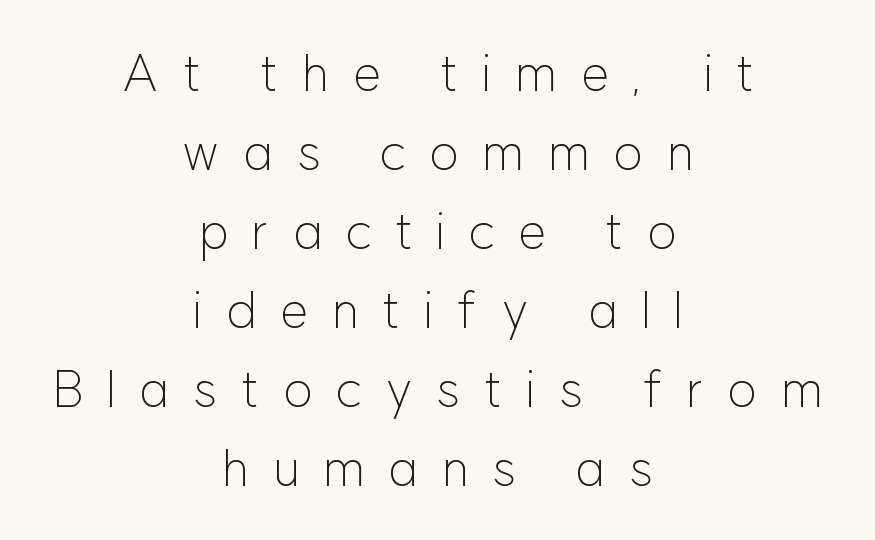
{"serif": "no", "italic": "no", "bold": "no", "weight": "light", "width": "normal", "stroke_contrast": "low", "x_height": "medium", "monospaced": "no", "underline": "no", "align": "center", "line_spacing": "normal", "line_spacing_ratio": 1.58, "letter_spacing": "wide", "letter_spacing_em": 0.48, "glyph_px": 50}
